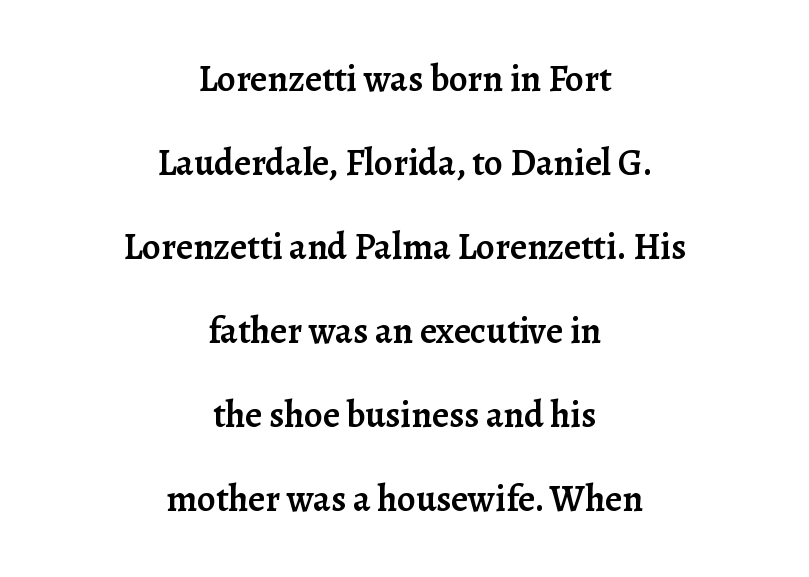
{"serif": "yes", "italic": "no", "bold": "semi", "weight": "semibold", "width": "normal", "stroke_contrast": "low", "x_height": "medium", "monospaced": "no", "underline": "no", "align": "center", "line_spacing": "loose", "line_spacing_ratio": 2.27, "letter_spacing": "normal", "letter_spacing_em": 0.0, "glyph_px": 37}
